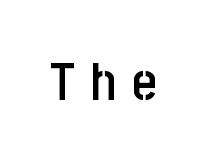
Q: Is the text bold? A: Semi-bold.
Q: Is the text italic (slanted)? A: No, it is upright.
Q: Is the typeface a serif or a sans-serif typeface? A: Sans-serif.
Q: Is the text underlined? A: No.
Q: Is the spacing between letters normal or unusually wide? A: Unusually wide.
Q: Width (condensed, normal, or wide)? A: Condensed.
Q: Stroke contrast? A: Low.
Q: x-height? A: Large.
Q: Monospaced? A: No.
